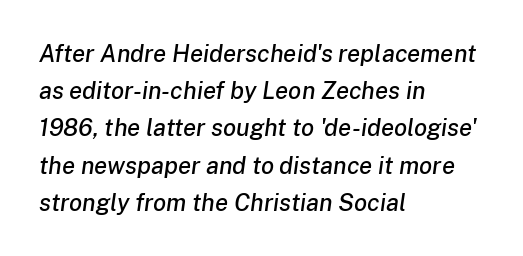
{"italic": "yes", "lean": "right", "slant_degrees": 8, "underline": "no", "align": "left", "line_spacing": "normal", "line_spacing_ratio": 1.55, "letter_spacing": "normal", "letter_spacing_em": 0.0, "glyph_px": 24}
